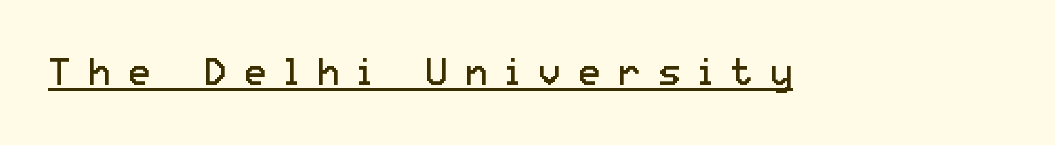
{"serif": "no", "italic": "no", "bold": "no", "weight": "regular", "width": "normal", "stroke_contrast": "low", "x_height": "medium", "monospaced": "no", "underline": "yes", "letter_spacing": "wide", "letter_spacing_em": 0.48, "glyph_px": 37}
